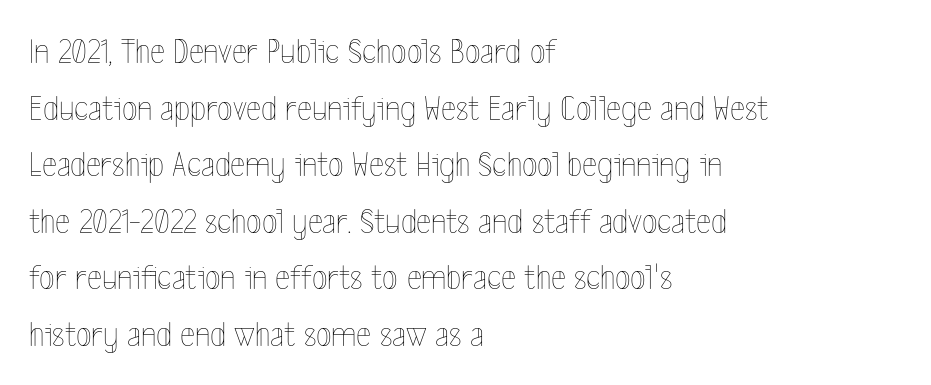
{"italic": "no", "bold": "no", "weight": "thin", "width": "condensed", "x_height": "medium", "monospaced": "no", "underline": "no", "align": "left", "line_spacing": "normal", "line_spacing_ratio": 1.57, "letter_spacing": "normal", "letter_spacing_em": 0.0, "glyph_px": 36}
